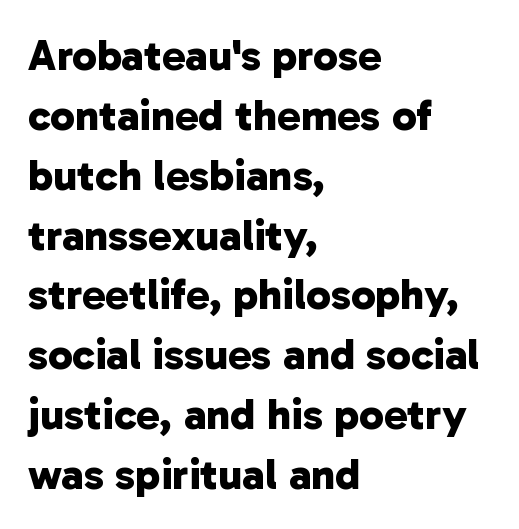
The image shows 44 px bold sans-serif type; set left-aligned, normal line spacing (1.36x), normal letter spacing, not underlined; low stroke contrast and a medium x-height.
